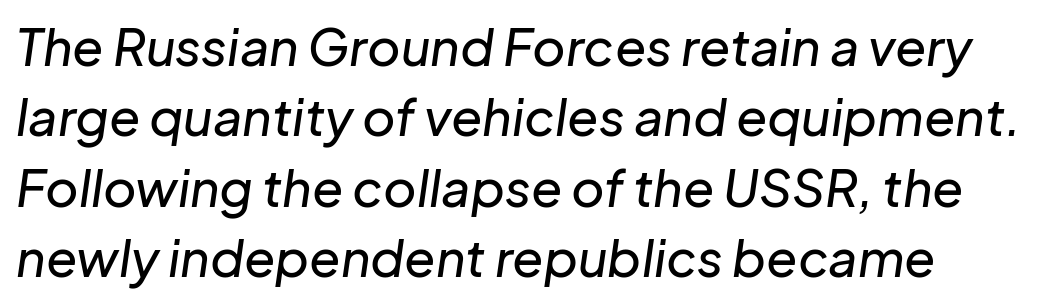
Q: Is the text italic (slanted)? A: Yes, it leans right by about 8 degrees.
Q: Is the text underlined? A: No.
Q: How is the paragraph aligned? A: Left-aligned.
Q: Is the spacing between letters normal or unusually wide? A: Normal.
Q: Is the spacing between lines tight, normal or loose? A: Normal.
Q: Width (condensed, normal, or wide)? A: Normal.
Q: Stroke contrast? A: Low.
Q: x-height? A: Medium.
Q: Monospaced? A: No.
